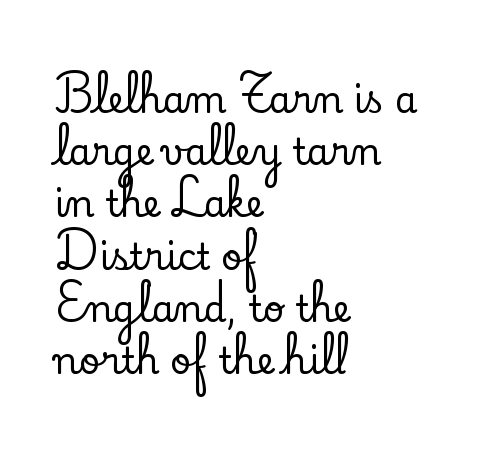
Q: Is the text italic (slanted)? A: No, it is upright.
Q: Is the typeface a serif or a sans-serif typeface? A: Serif.
Q: Is the text underlined? A: No.
Q: How is the paragraph aligned? A: Left-aligned.
Q: Is the spacing between letters normal or unusually wide? A: Normal.
Q: Is the spacing between lines tight, normal or loose? A: Normal.
Q: Width (condensed, normal, or wide)? A: Normal.
Q: Stroke contrast? A: Low.
Q: x-height? A: Small.
Q: Monospaced? A: No.
